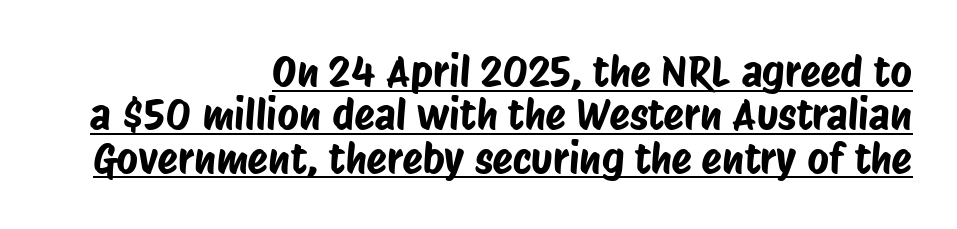
The image shows 42 px condensed sans-serif type; set right-aligned, tight line spacing (1.03x), normal letter spacing, underlined; low stroke contrast and a large x-height.
